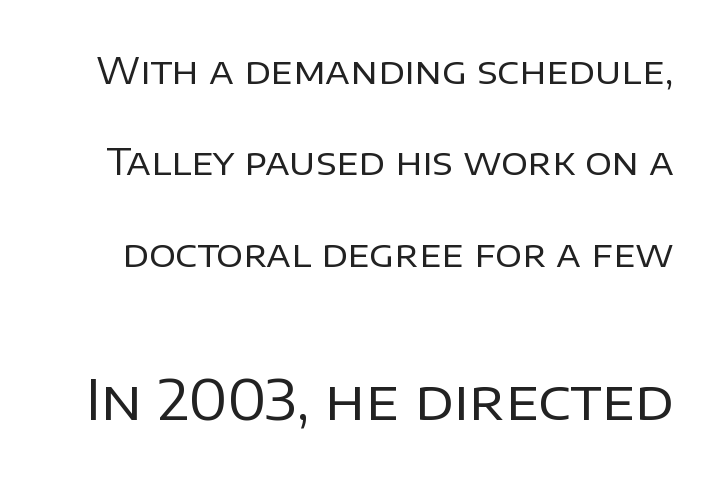
{"serif": "no", "italic": "no", "bold": "no", "weight": "regular", "width": "normal", "stroke_contrast": "low", "x_height": "large", "monospaced": "no", "underline": "no", "line_spacing": "loose", "line_spacing_ratio": 2.47, "letter_spacing": "normal", "letter_spacing_em": 0.0, "larger_block": "second", "size_ratio": 1.49, "glyph_px": 55}
